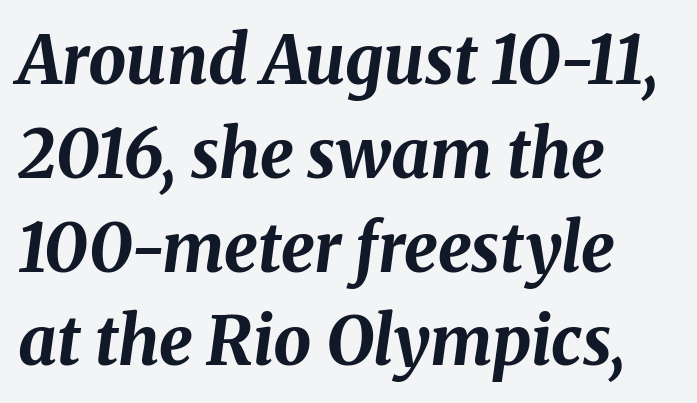
Q: Is the text bold? A: Yes.
Q: Is the text italic (slanted)? A: Yes, it leans right by about 8 degrees.
Q: Is the text underlined? A: No.
Q: How is the paragraph aligned? A: Left-aligned.
Q: Is the spacing between letters normal or unusually wide? A: Normal.
Q: Is the spacing between lines tight, normal or loose? A: Normal.
Q: Width (condensed, normal, or wide)? A: Normal.
Q: Stroke contrast? A: Medium.
Q: x-height? A: Medium.
Q: Monospaced? A: No.
